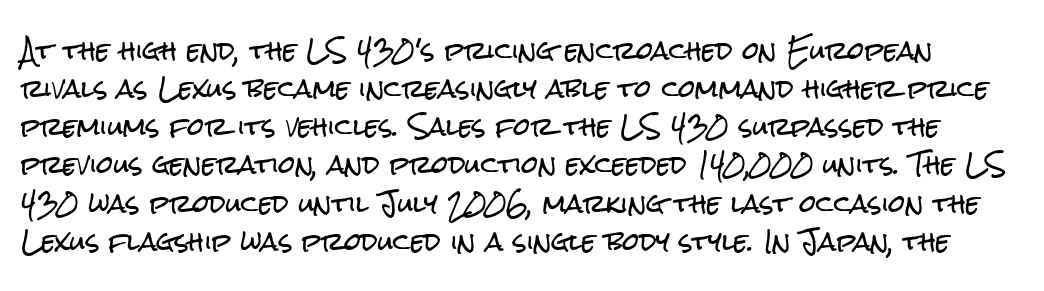
Bare-footed words on every line. The rendering uses a moderate line-height, typical for paragraphs. Upright lettering throughout. There is no visible air inserted between adjacent glyphs.
